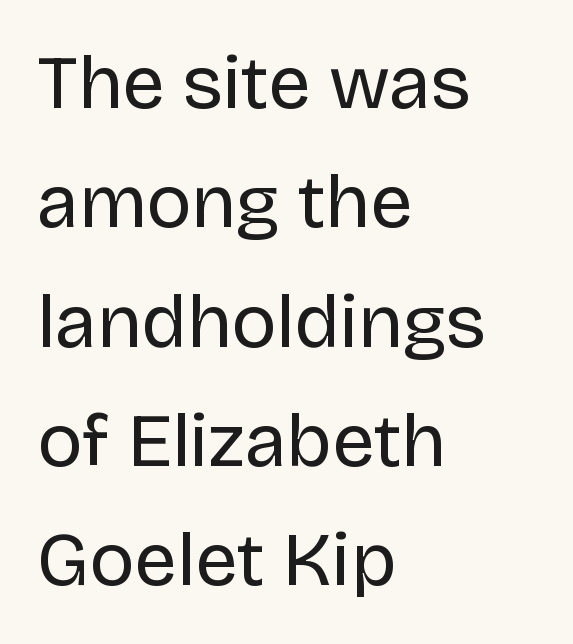
The image shows 76 px regular-weight sans-serif type, upright; set left-aligned, normal line spacing (1.57x), normal letter spacing, not underlined; low stroke contrast and a large x-height.
